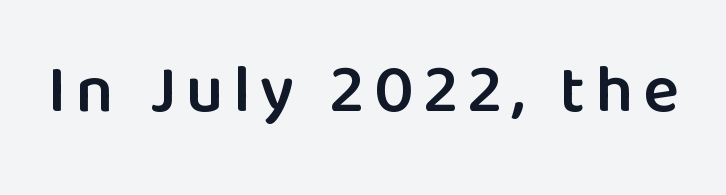
{"serif": "no", "italic": "no", "bold": "semi", "weight": "semibold", "width": "normal", "stroke_contrast": "low", "x_height": "medium", "monospaced": "no", "underline": "no", "glyph_px": 67}
